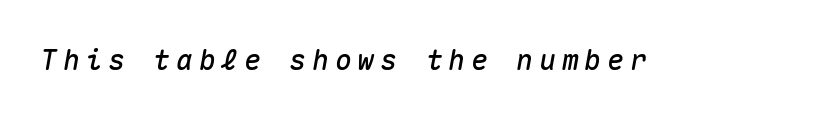
Q: Is the text italic (slanted)? A: Yes, it leans right by about 10 degrees.
Q: Is the text underlined? A: No.
Q: Is the spacing between letters normal or unusually wide? A: Unusually wide.
Q: Width (condensed, normal, or wide)? A: Normal.
Q: Stroke contrast? A: Medium.
Q: x-height? A: Medium.
Q: Monospaced? A: Yes.
